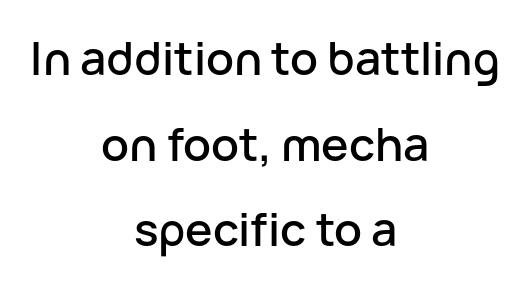
Check the space under the baseline: it is left empty. Words appear dense and cohesive because spacing is normal. Characters remain perfectly vertical along every line. The passage shown is typed in a proportional face where columns would drift.
